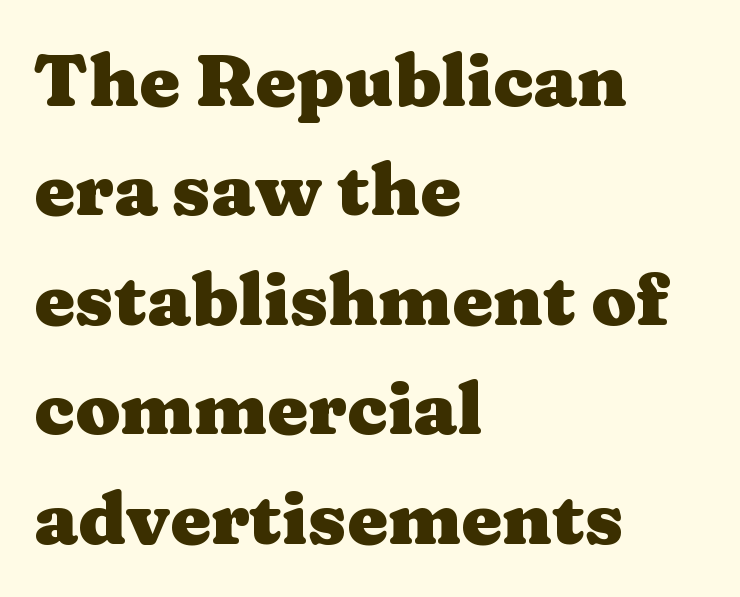
{"serif": "yes", "italic": "no", "bold": "yes", "weight": "heavy", "width": "wide", "stroke_contrast": "medium", "x_height": "medium", "monospaced": "no", "underline": "no", "align": "left", "line_spacing": "normal", "line_spacing_ratio": 1.5, "letter_spacing": "normal", "letter_spacing_em": 0.0, "glyph_px": 73}
